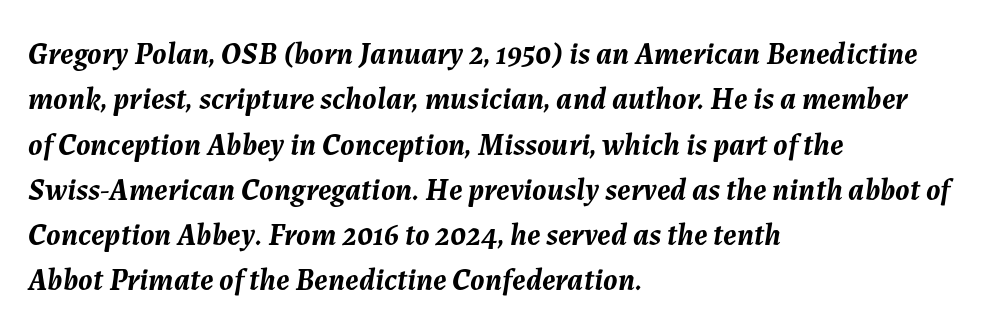
Q: Is the text bold? A: Yes.
Q: Is the text italic (slanted)? A: Yes, it leans right by about 7 degrees.
Q: Is the text underlined? A: No.
Q: How is the paragraph aligned? A: Left-aligned.
Q: Is the spacing between letters normal or unusually wide? A: Normal.
Q: Is the spacing between lines tight, normal or loose? A: Normal.
Q: Width (condensed, normal, or wide)? A: Normal.
Q: Stroke contrast? A: Medium.
Q: x-height? A: Medium.
Q: Monospaced? A: No.
